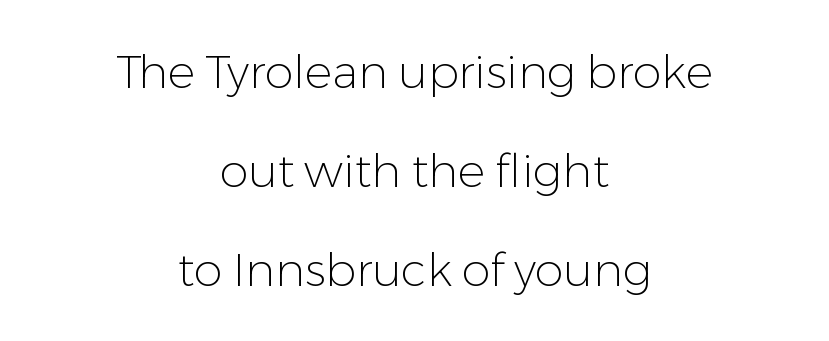
Successive baselines arrive slowly, with a big drop between each. Is this a fixed-width face? No — the glyphs have proportional, varying widths. The passage shown is not bold in any degree. Ordinary non-slanted type is in use. Characters follow at the spacing the type designer built in. The glyphs are unaccompanied by any horizontal stroke below them.
